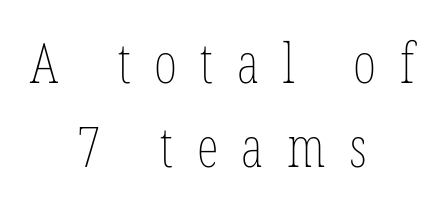
These lines are rendered in a variable-pitch font. Heft: none added — not bold. How are the letters spaced? Widely, with obvious added tracking. Successive baselines arrive at the customary interval. The gap between lines stays unmarked.
